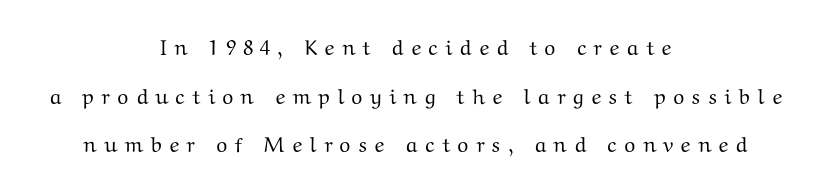
Q: Is the text italic (slanted)? A: No, it is upright.
Q: Is the text underlined? A: No.
Q: How is the paragraph aligned? A: Centered.
Q: Is the spacing between letters normal or unusually wide? A: Unusually wide.
Q: Is the spacing between lines tight, normal or loose? A: Loose.
